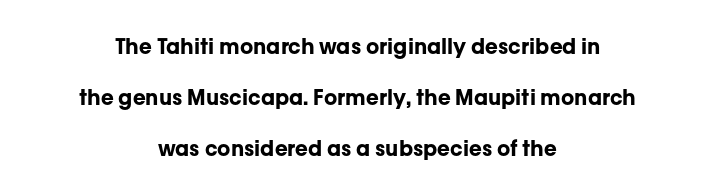
The image shows 21 px bold type, upright; set centered, loose line spacing (2.44x), normal letter spacing, not underlined.
